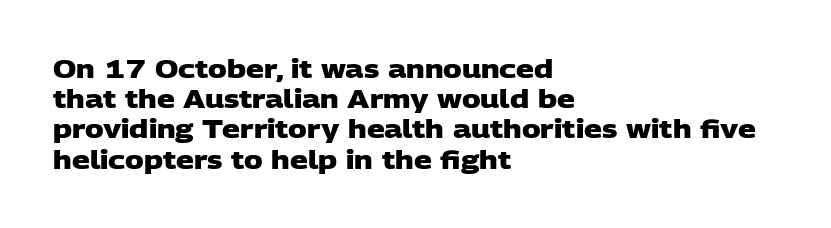
Default kerning and tracking; the words read as compact shapes. The text block is weighted toward the left margin, trailing off unevenly rightward. Only glyphs here, with clear space below each row. Pretty heavy lettering here — definitely bold.
